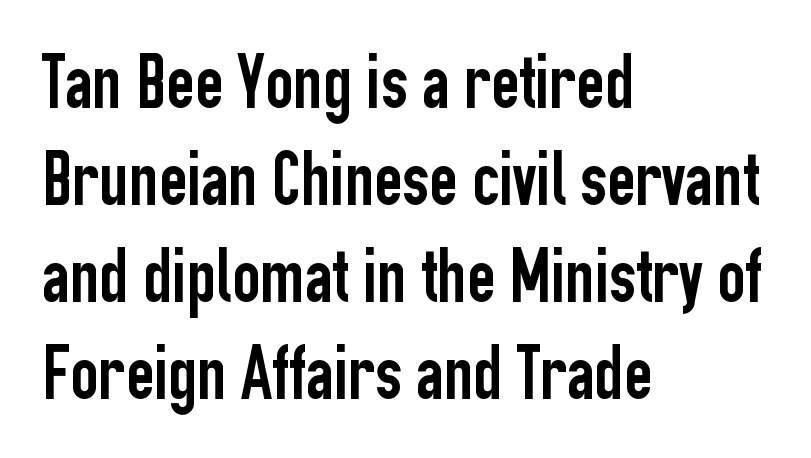
Q: Is the text italic (slanted)? A: No, it is upright.
Q: Is the typeface a serif or a sans-serif typeface? A: Sans-serif.
Q: Is the text underlined? A: No.
Q: How is the paragraph aligned? A: Left-aligned.
Q: Is the spacing between letters normal or unusually wide? A: Normal.
Q: Is the spacing between lines tight, normal or loose? A: Normal.
Q: Width (condensed, normal, or wide)? A: Condensed.
Q: Stroke contrast? A: Low.
Q: x-height? A: Medium.
Q: Monospaced? A: No.
